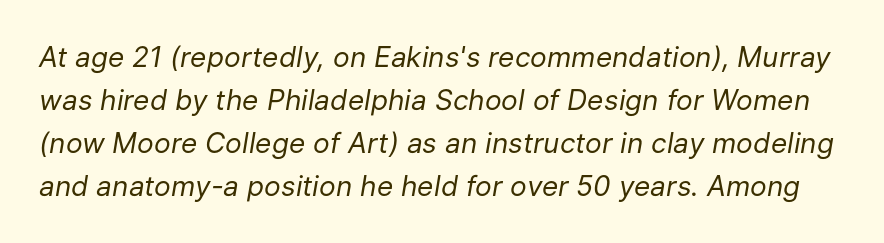
The image shows 28 px regular-weight type, italic (leaning right); set normal line spacing (1.54x), normal letter spacing, not underlined; low stroke contrast and a medium x-height.
